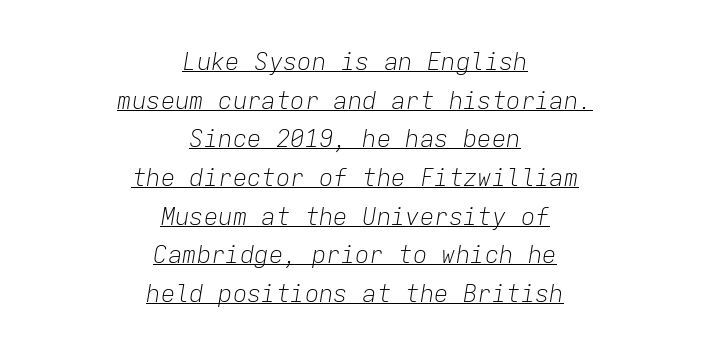
The lettering tilts uniformly, giving the passage an italic look. You could call the tracking neutral — neither tight nor loose. The lines are quadded center. The space between consecutive lines is moderate.
